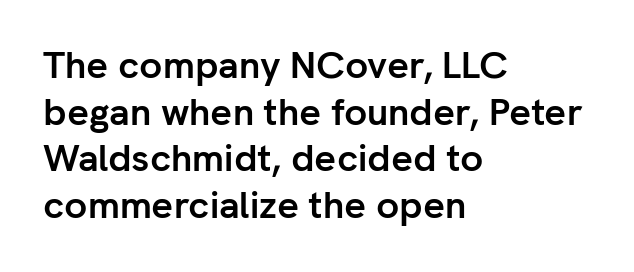
{"serif": "no", "italic": "no", "bold": "yes", "weight": "semibold", "width": "normal", "stroke_contrast": "low", "x_height": "medium", "monospaced": "no", "underline": "no", "align": "left", "line_spacing_ratio": 1.23, "letter_spacing": "normal", "letter_spacing_em": 0.0, "glyph_px": 38}
